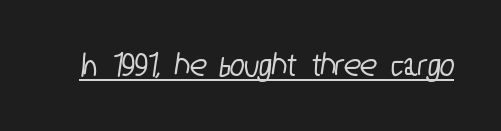
Q: Is the typeface a serif or a sans-serif typeface? A: Sans-serif.
Q: Is the text underlined? A: Yes.
Q: Is the spacing between letters normal or unusually wide? A: Normal.
Q: Width (condensed, normal, or wide)? A: Condensed.
Q: Stroke contrast? A: Low.
Q: x-height? A: Medium.
Q: Monospaced? A: No.
